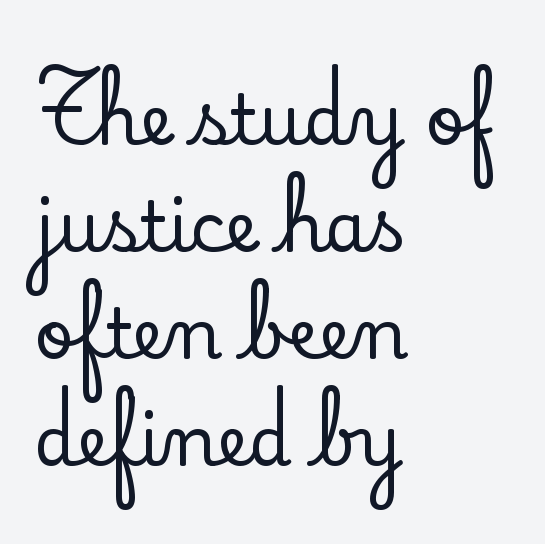
{"serif": "yes", "italic": "no", "width": "normal", "stroke_contrast": "low", "x_height": "small", "monospaced": "no", "underline": "no", "align": "left", "line_spacing": "normal", "line_spacing_ratio": 1.55, "letter_spacing": "normal", "letter_spacing_em": 0.0, "glyph_px": 69}
